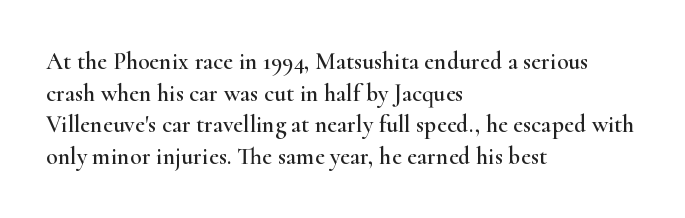
{"italic": "no", "underline": "no", "align": "left", "line_spacing": "normal", "line_spacing_ratio": 1.32, "letter_spacing": "normal", "letter_spacing_em": 0.0, "glyph_px": 24}
